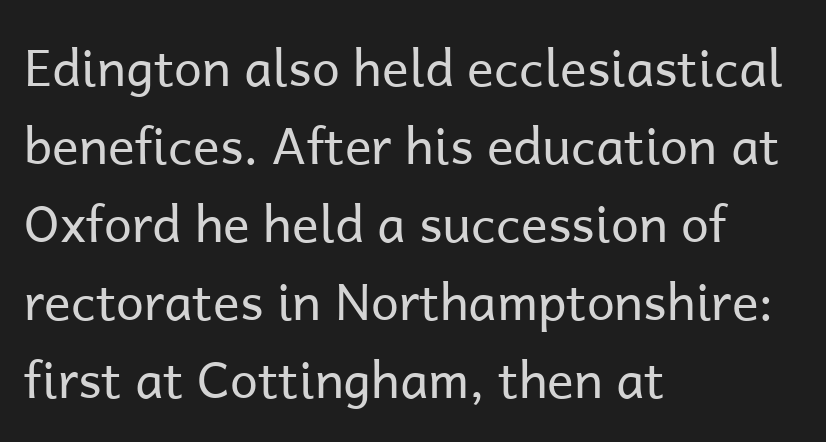
The image shows 50 px regular-weight sans-serif type, upright; set left-aligned, normal line spacing (1.56x), normal letter spacing, not underlined; low stroke contrast and a medium x-height.
